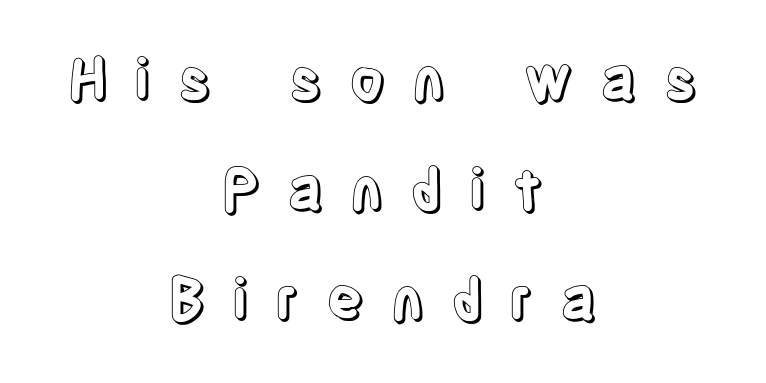
The tracking reads as deliberately expanded to a designer's eye. Character widths vary here, with narrow letters taking less room than wide ones. The compositor balanced each line on the midline. Each row of text sits above clean, open space. A great deal of white space separates one row of letters from the next.
